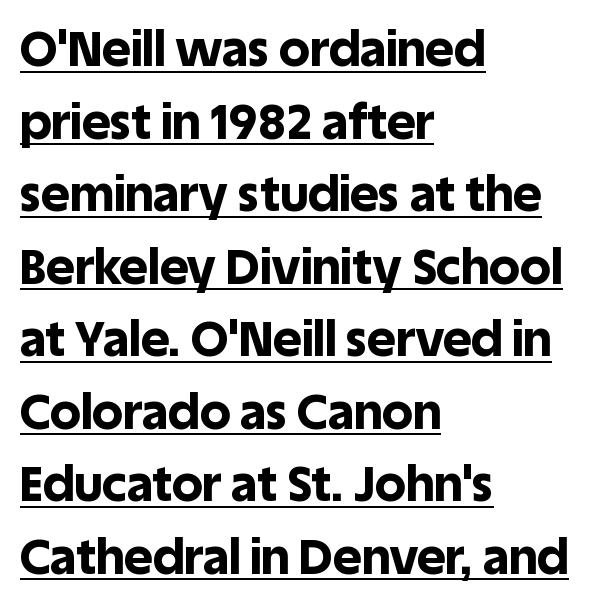
Q: Is the text bold? A: Yes.
Q: Is the text italic (slanted)? A: No, it is upright.
Q: Is the typeface a serif or a sans-serif typeface? A: Sans-serif.
Q: Is the text underlined? A: Yes.
Q: How is the paragraph aligned? A: Left-aligned.
Q: Is the spacing between letters normal or unusually wide? A: Normal.
Q: Is the spacing between lines tight, normal or loose? A: Normal.
Q: Width (condensed, normal, or wide)? A: Normal.
Q: x-height? A: Large.
Q: Monospaced? A: No.
